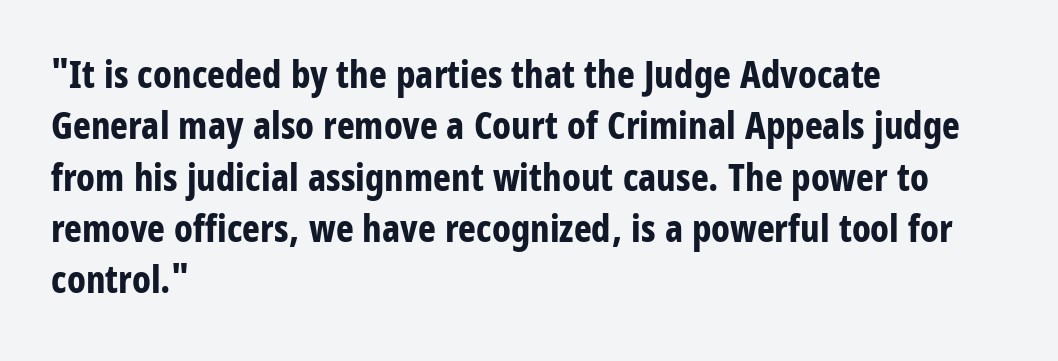
Q: Is the text bold? A: Yes.
Q: Is the text italic (slanted)? A: No, it is upright.
Q: Is the typeface a serif or a sans-serif typeface? A: Sans-serif.
Q: Is the text underlined? A: No.
Q: How is the paragraph aligned? A: Left-aligned.
Q: Is the spacing between letters normal or unusually wide? A: Normal.
Q: Is the spacing between lines tight, normal or loose? A: Normal.
Q: Width (condensed, normal, or wide)? A: Condensed.
Q: Stroke contrast? A: Low.
Q: x-height? A: Large.
Q: Monospaced? A: No.
